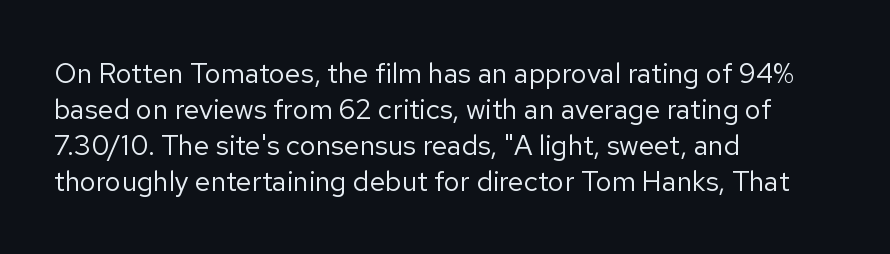
The image shows 28 px regular-weight sans-serif type, upright; set left-aligned, normal line spacing (1.28x), normal letter spacing, not underlined; low stroke contrast and a medium x-height.
